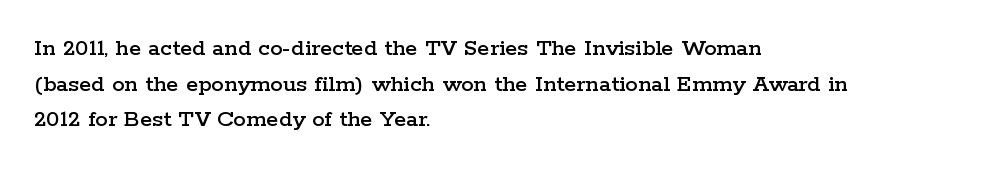
{"italic": "no", "underline": "no", "align": "left", "line_spacing": "normal", "line_spacing_ratio": 1.43, "letter_spacing": "normal", "letter_spacing_em": 0.0, "glyph_px": 25}
